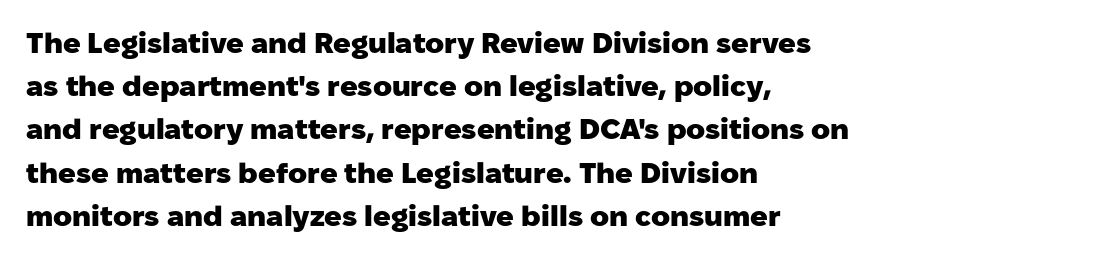
Q: Is the text bold? A: Yes.
Q: Is the text italic (slanted)? A: No, it is upright.
Q: Is the typeface a serif or a sans-serif typeface? A: Sans-serif.
Q: Is the text underlined? A: No.
Q: How is the paragraph aligned? A: Left-aligned.
Q: Is the spacing between letters normal or unusually wide? A: Normal.
Q: Is the spacing between lines tight, normal or loose? A: Normal.
Q: Width (condensed, normal, or wide)? A: Normal.
Q: Stroke contrast? A: Low.
Q: x-height? A: Medium.
Q: Monospaced? A: No.
